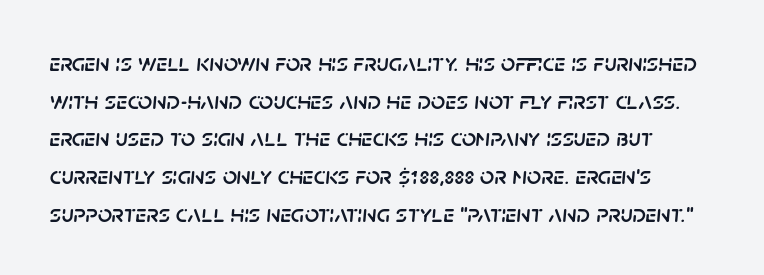
Q: Is the text italic (slanted)? A: Yes, it leans right by about 5 degrees.
Q: Is the text underlined? A: No.
Q: Is the spacing between letters normal or unusually wide? A: Normal.
Q: Is the spacing between lines tight, normal or loose? A: Normal.
